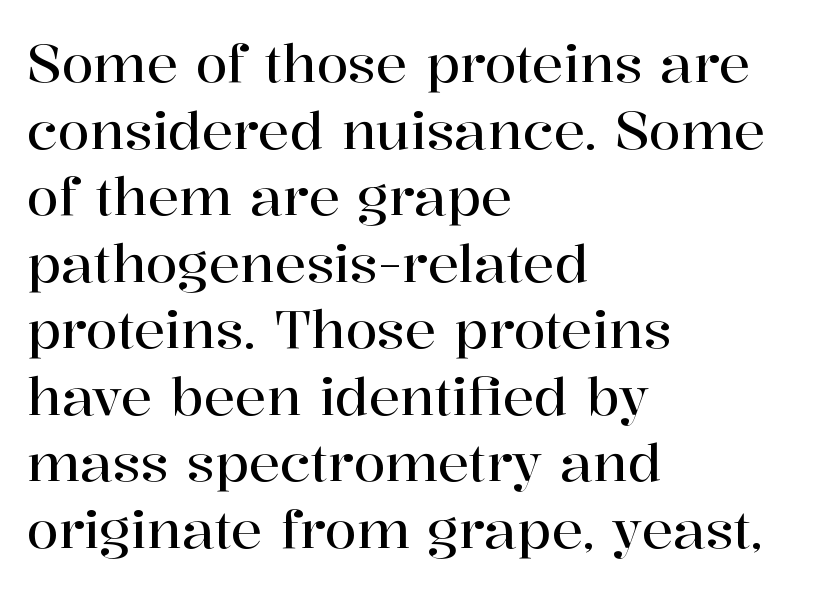
{"serif": "yes", "italic": "no", "width": "normal", "stroke_contrast": "high", "x_height": "medium", "monospaced": "no", "underline": "no", "align": "left", "line_spacing": "normal", "line_spacing_ratio": 1.28, "letter_spacing": "normal", "letter_spacing_em": 0.0, "glyph_px": 52}
